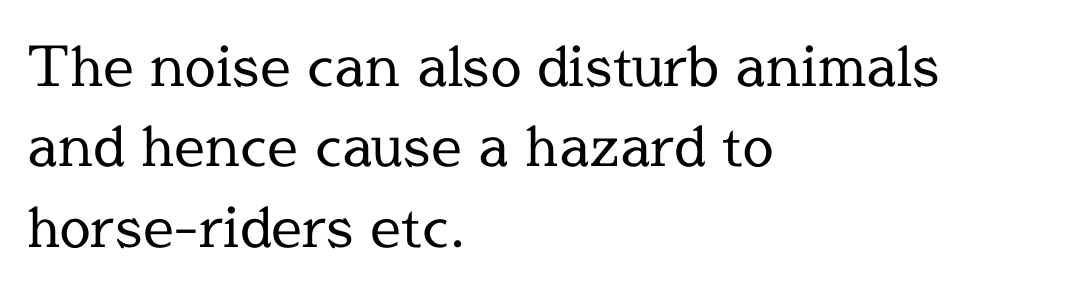
{"serif": "yes", "italic": "no", "bold": "no", "weight": "regular", "width": "normal", "x_height": "medium", "monospaced": "no", "underline": "no", "align": "left", "line_spacing": "normal", "line_spacing_ratio": 1.46, "letter_spacing": "normal", "letter_spacing_em": 0.0, "glyph_px": 55}
